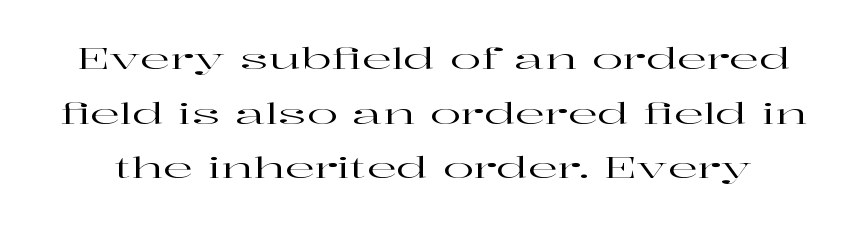
{"serif": "yes", "italic": "no", "width": "wide", "stroke_contrast": "high", "x_height": "medium", "monospaced": "no", "underline": "no", "line_spacing_ratio": 1.88, "letter_spacing": "normal", "letter_spacing_em": 0.0, "glyph_px": 29}
